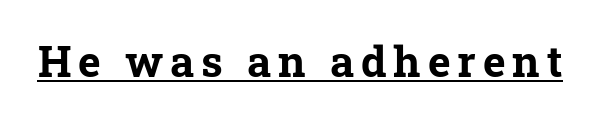
Chunky letters — that's bold for sure. Varying glyph widths throughout — classic text-font behaviour. The lettering is marked with a stroke running underneath it. The letters carry serifs — small finishing strokes at the ends of their stems.
